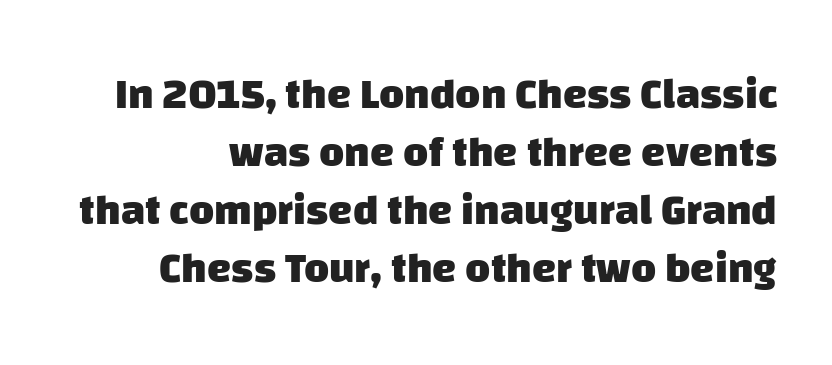
{"serif": "no", "bold": "yes", "weight": "heavy", "width": "normal", "stroke_contrast": "low", "x_height": "large", "monospaced": "no", "underline": "no", "line_spacing": "normal", "line_spacing_ratio": 1.35, "letter_spacing": "normal", "letter_spacing_em": 0.0, "glyph_px": 43}
